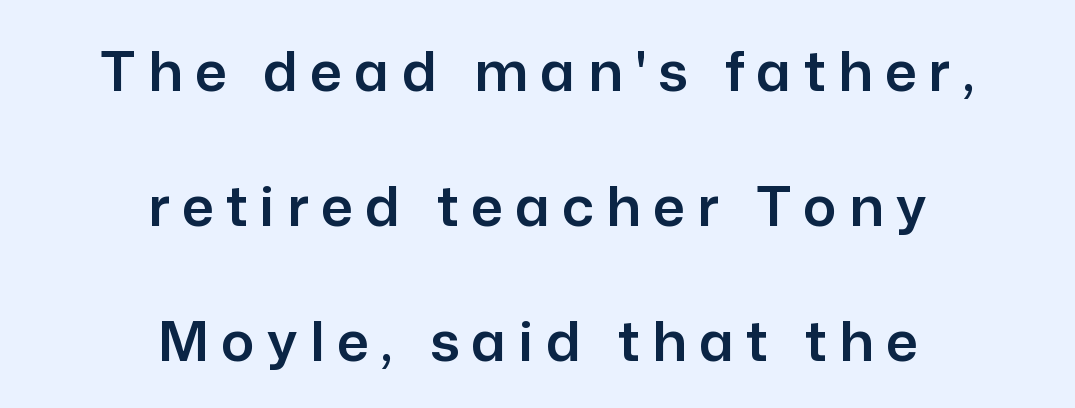
Successive baselines arrive slowly, with a big drop between each. You can tell from the bare stems that sans-serif type was used. Honestly, the letter spacing is so wide it's the main thing you notice. The words here are not underlined. Characters remain perfectly vertical along every line. Which margin do the lines hug? Neither — every line sits in the middle.
